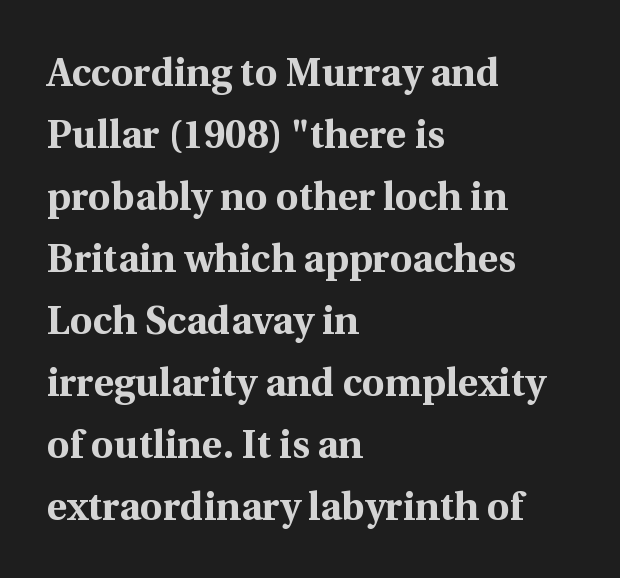
Unlike a clean sans, this face finishes its strokes with serifs. The face used here is proportionally spaced, like ordinary book or web type. Each glyph is drawn with heavy, bold strokes. There is no visible air inserted between adjacent glyphs.
